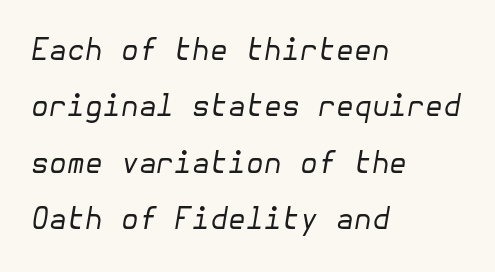
Type without underlining. Glyph-to-glyph distance matches everyday printed text. Leading: increased. The strokes are not fattened; the text isn't bold. In terms of posture, this sample is oblique. Where is the straight margin? On the left.
